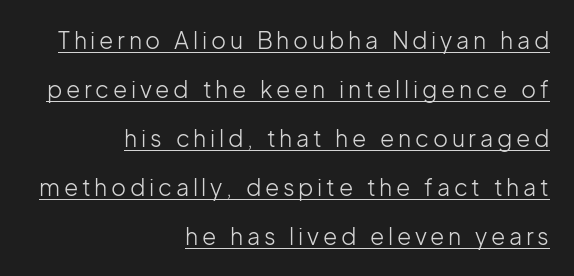
The image shows 23 px text type, upright; set right-aligned, loose line spacing (2.13x), underlined.
